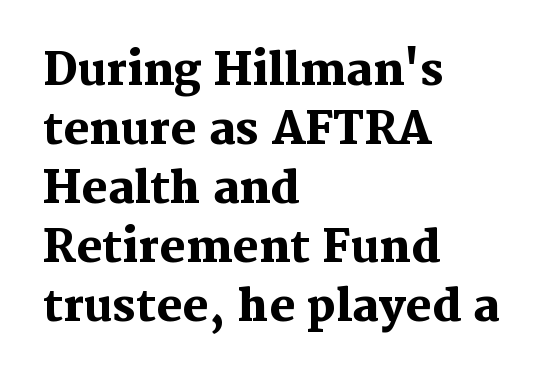
The letters advance in unequal steps, a hallmark of proportional type. Compared with an ordinary text face, these strokes are far heavier — a full bold. Compared with typical paragraphs, the rows here are spaced about the same. Nobody touched the tracking dial on this one. The type sits square on the baseline with zero lean. Horizontal alignment here is leftward, the default for most running prose.
